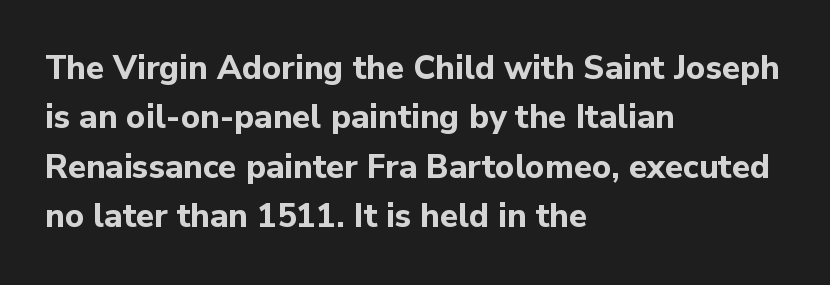
{"serif": "no", "italic": "no", "bold": "yes", "weight": "bold", "width": "normal", "stroke_contrast": "low", "x_height": "medium", "monospaced": "no", "underline": "no", "align": "left", "line_spacing": "normal", "line_spacing_ratio": 1.5, "letter_spacing": "normal", "letter_spacing_em": 0.0, "glyph_px": 33}
